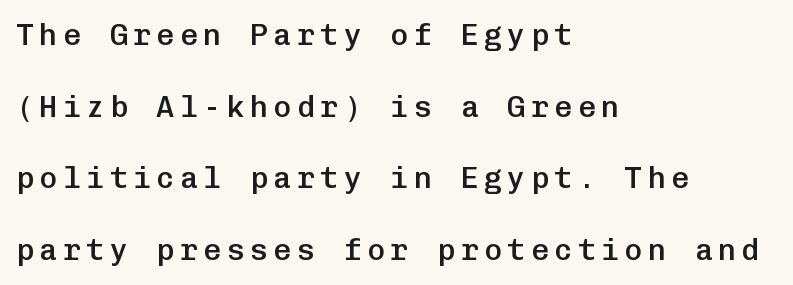
The setting favours the left margin, as ordinary paragraphs usually do. These lines stand farther apart than default settings would place them. Vertical strokes here are truly vertical. You could count columns in this text — the font is strictly monospaced. Typographically, this falls in the sans-serif category.
